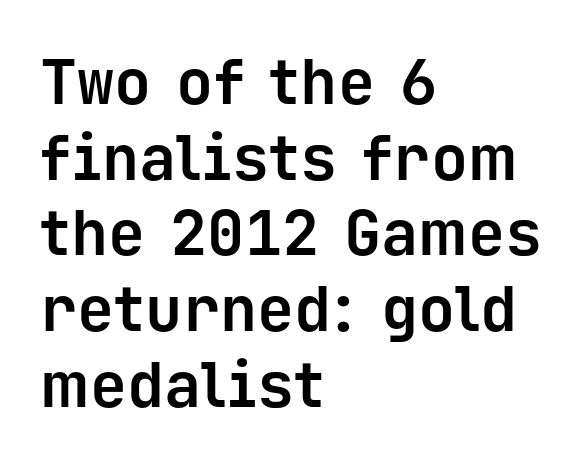
Q: Is the text bold? A: Yes.
Q: Is the text italic (slanted)? A: No, it is upright.
Q: Is the typeface a serif or a sans-serif typeface? A: Sans-serif.
Q: Is the text underlined? A: No.
Q: How is the paragraph aligned? A: Left-aligned.
Q: Is the spacing between letters normal or unusually wide? A: Normal.
Q: Width (condensed, normal, or wide)? A: Normal.
Q: Stroke contrast? A: Low.
Q: x-height? A: Medium.
Q: Monospaced? A: Yes.
